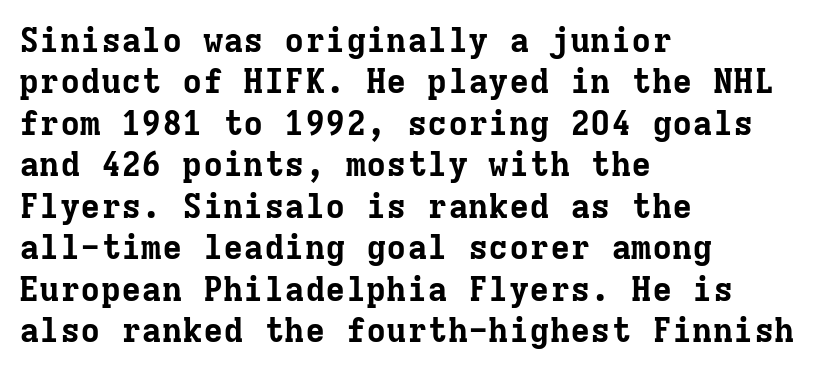
The image shows 34 px bold serif type, upright, monospaced; set left-aligned, line spacing 1.22x, normal letter spacing, not underlined; low stroke contrast and a medium x-height.
